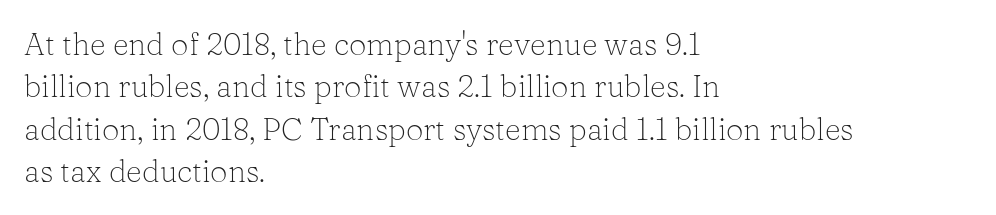
{"serif": "yes", "italic": "no", "bold": "no", "weight": "light", "width": "normal", "stroke_contrast": "low", "x_height": "medium", "monospaced": "no", "underline": "no", "align": "left", "line_spacing": "normal", "line_spacing_ratio": 1.37, "letter_spacing": "normal", "letter_spacing_em": 0.0, "glyph_px": 31}
